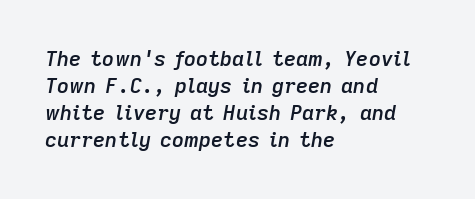
{"italic": "yes", "lean": "right", "slant_degrees": 9, "bold": "semi", "underline": "no", "align": "left", "line_spacing": "normal", "line_spacing_ratio": 1.29, "letter_spacing": "normal", "letter_spacing_em": 0.0, "glyph_px": 21}
